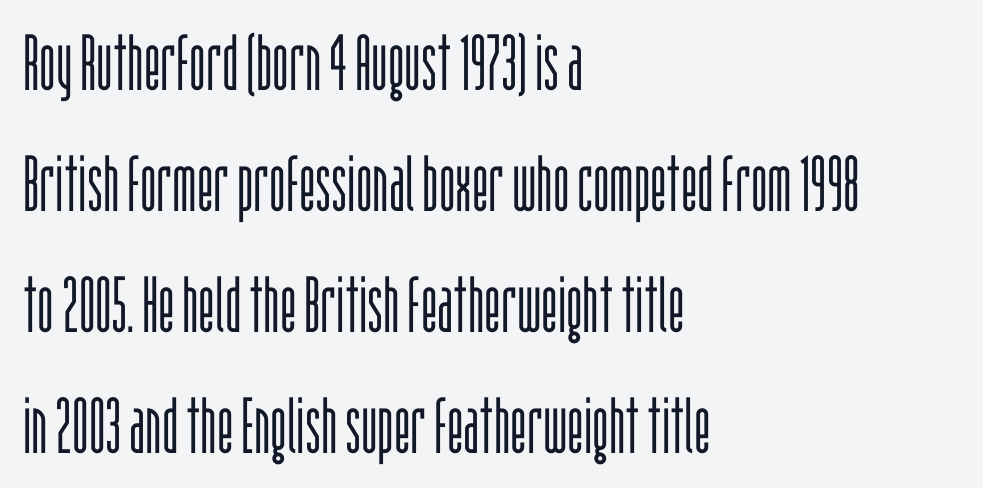
Is there much room between lines? A standard amount, neither cramped nor airy. Each letter's strokes conclude bluntly, with no projecting serifs. The string is rendered with underlining switched off. A typesetter would call this zero additional tracking. The passage is arranged the way most books set body copy — flush left.
